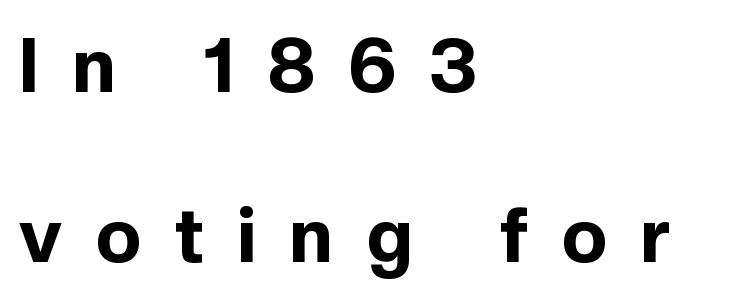
Its strokes are broad and dark, the hallmark of bold type. No feet cap the strokes, marking this as sans-serif type. The foot of each line stays bare and open. Students, observe: this is what heavily led, spacious text looks like. Characters follow at a spacing far wider than the type designer built in.
